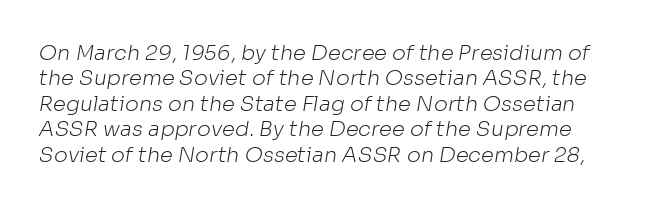
The image shows 21 px text type; set line spacing 1.21x, normal letter spacing, not underlined.
